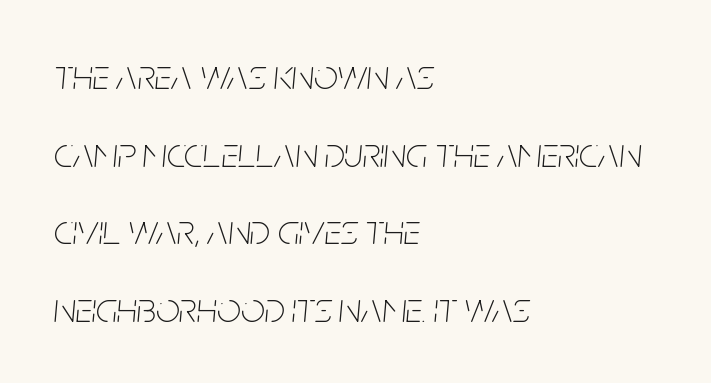
Weight class: somewhere from thin through regular. A typesetter would mark this as italic. Think of a printed novel: that variable character pitch is what you see here. Words float on clear page, feet unadorned.
